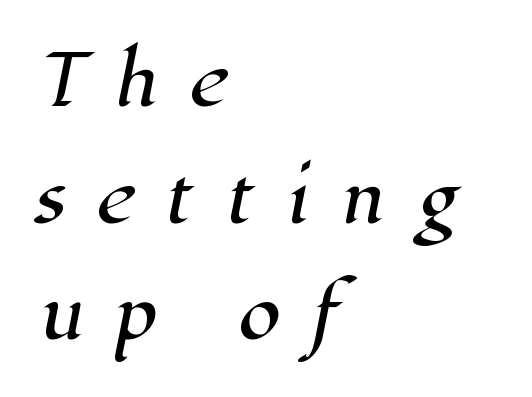
These lines are rendered in a variable-pitch font. These lines stack with their left ends in a neat column. Small tapered or slab feet sit at the stroke ends, so this counts as serif. Lines of text with bare space underneath.
